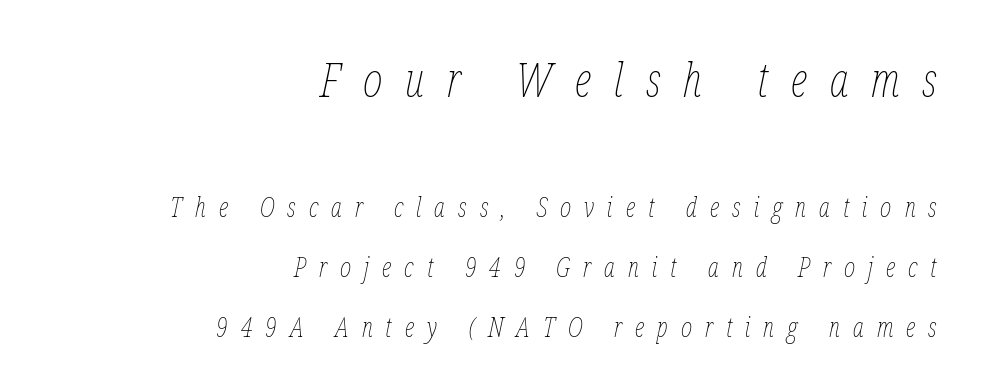
{"italic": "yes", "lean": "right", "slant_degrees": 12, "bold": "no", "weight": "thin", "width": "condensed", "stroke_contrast": "low", "x_height": "medium", "monospaced": "no", "underline": "no", "align": "right", "line_spacing": "loose", "line_spacing_ratio": 2.22, "letter_spacing": "wide", "letter_spacing_em": 0.48, "larger_block": "first", "size_ratio": 1.74, "glyph_px": 47}
